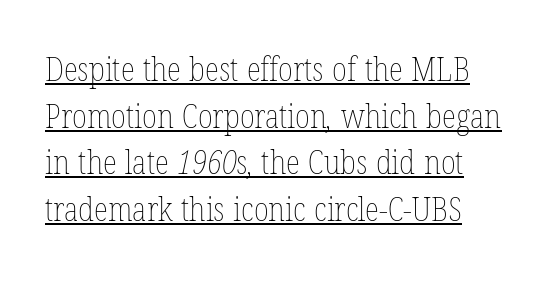
{"bold": "no", "weight": "thin", "width": "condensed", "stroke_contrast": "low", "x_height": "medium", "monospaced": "no", "underline": "yes", "align": "left", "line_spacing": "normal", "line_spacing_ratio": 1.41, "letter_spacing": "normal", "letter_spacing_em": 0.0, "glyph_px": 33}
